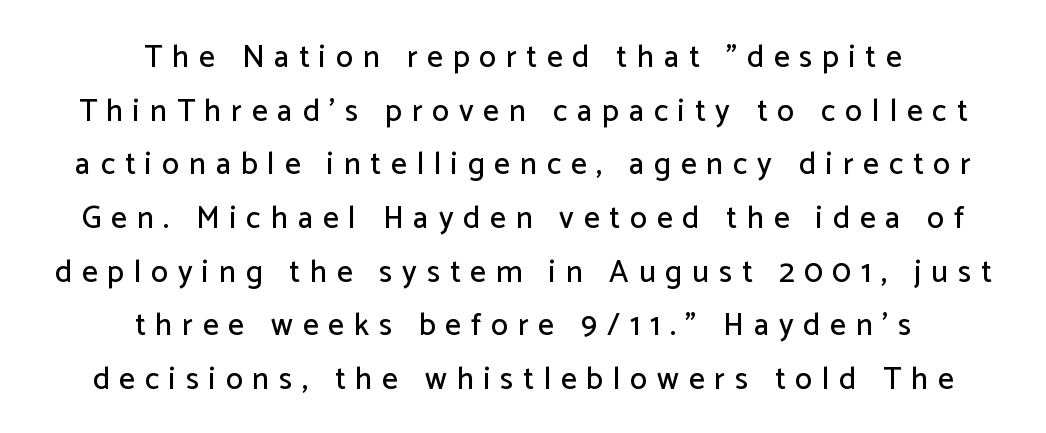
Q: Is the text italic (slanted)? A: No, it is upright.
Q: Is the typeface a serif or a sans-serif typeface? A: Sans-serif.
Q: Is the text underlined? A: No.
Q: How is the paragraph aligned? A: Centered.
Q: Is the spacing between letters normal or unusually wide? A: Unusually wide.
Q: Width (condensed, normal, or wide)? A: Normal.
Q: Stroke contrast? A: Low.
Q: x-height? A: Medium.
Q: Monospaced? A: No.
